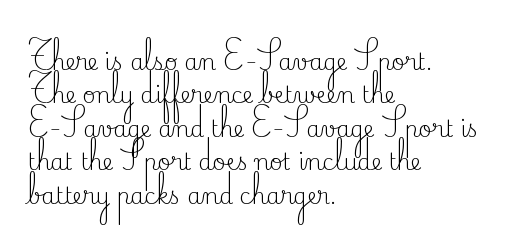
The image shows 22 px text type, upright; set left-aligned, normal line spacing (1.52x), normal letter spacing, not underlined.
